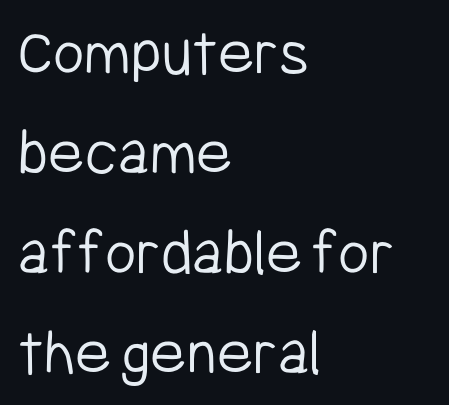
{"serif": "no", "italic": "no", "bold": "no", "weight": "light", "width": "condensed", "stroke_contrast": "low", "x_height": "medium", "monospaced": "no", "underline": "no", "align": "left", "line_spacing": "normal", "line_spacing_ratio": 1.47, "letter_spacing": "normal", "letter_spacing_em": 0.0, "glyph_px": 68}
